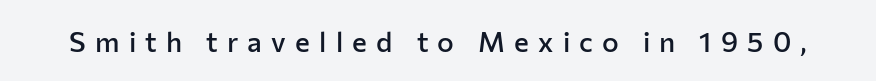
Unmarked baselines from the first word to the last. The face used here is proportionally spaced, like ordinary book or web type. The face used here is a semibold: visibly heavier than regular, lighter than bold. Substantial extra tracking has been applied to these lines. Stroke terminals: plain, sans-serif.
